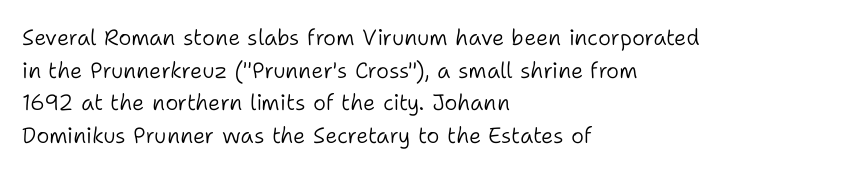
The image shows 22 px text type, upright; set left-aligned, normal line spacing (1.48x), normal letter spacing, not underlined.
